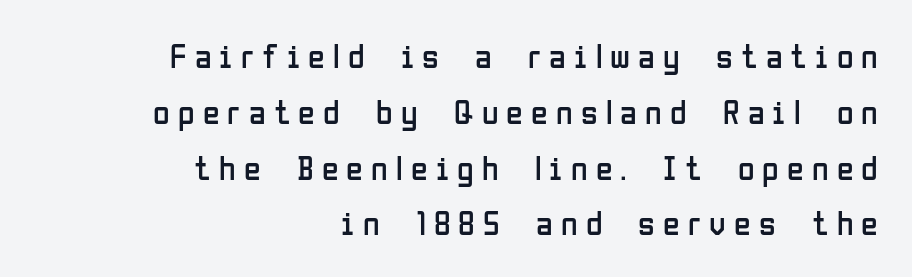
The image shows 34 px regular-weight, condensed sans-serif type, upright; set right-aligned, normal line spacing (1.64x), unusually wide letter spacing (+0.24 em), not underlined; low stroke contrast and a medium x-height.
